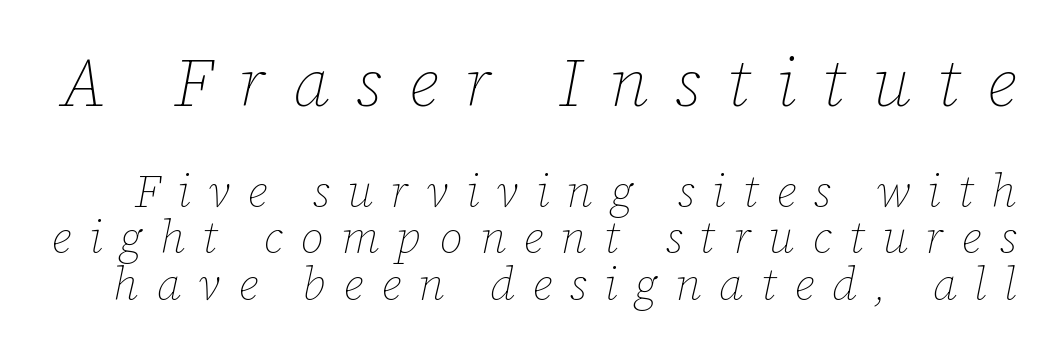
Q: Is the text bold? A: No.
Q: Is the text italic (slanted)? A: Yes, it leans right by about 12 degrees.
Q: Is the text underlined? A: No.
Q: Is the spacing between letters normal or unusually wide? A: Unusually wide.
Q: Is the spacing between lines tight, normal or loose? A: Tight.
Q: Which block of text is set in a larger size, the first (top) or the second (bottom)? A: The first (top) one.
Q: Width (condensed, normal, or wide)? A: Normal.
Q: Stroke contrast? A: Low.
Q: x-height? A: Medium.
Q: Monospaced? A: No.
